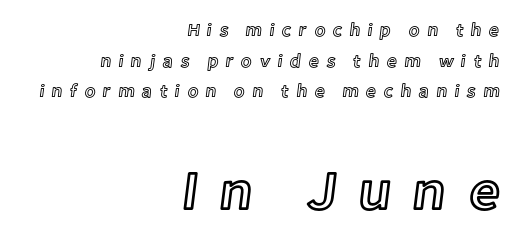
{"width": "normal", "x_height": "medium", "monospaced": "no", "underline": "no", "align": "right", "line_spacing": "normal", "line_spacing_ratio": 1.7, "letter_spacing": "wide", "letter_spacing_em": 0.4, "larger_block": "second", "size_ratio": 3.06, "glyph_px": 55}
